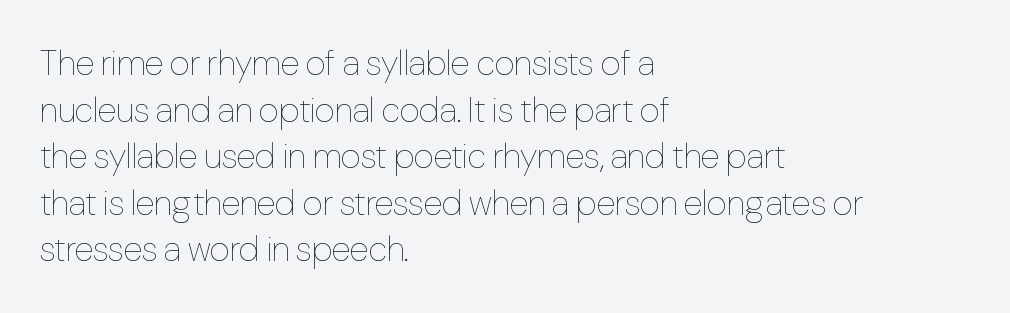
The image shows 35 px thin, condensed type, upright; set left-aligned, normal line spacing (1.33x), normal letter spacing, not underlined; low stroke contrast and a medium x-height.
